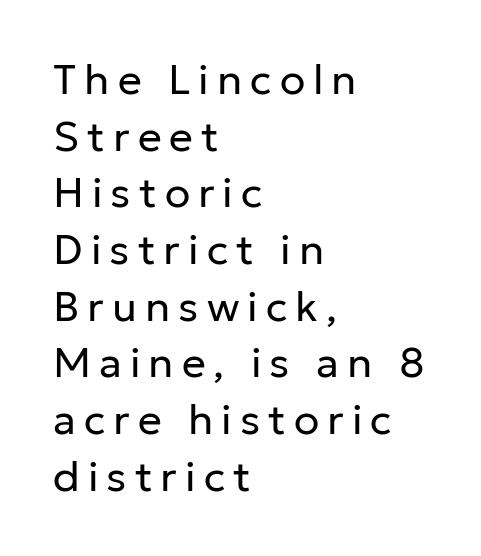
Q: Is the text bold? A: No.
Q: Is the text italic (slanted)? A: No, it is upright.
Q: Is the typeface a serif or a sans-serif typeface? A: Sans-serif.
Q: Is the text underlined? A: No.
Q: How is the paragraph aligned? A: Left-aligned.
Q: Is the spacing between lines tight, normal or loose? A: Normal.
Q: Width (condensed, normal, or wide)? A: Normal.
Q: Stroke contrast? A: Low.
Q: x-height? A: Medium.
Q: Monospaced? A: No.
